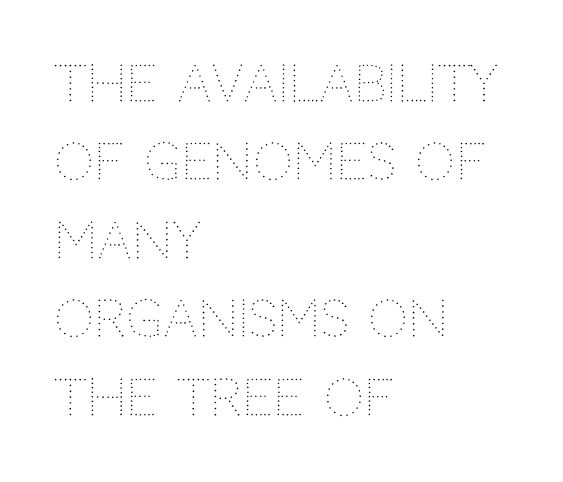
{"italic": "no", "bold": "no", "weight": "thin", "width": "normal", "stroke_contrast": "medium", "x_height": "large", "monospaced": "no", "underline": "no", "align": "left", "line_spacing": "normal", "line_spacing_ratio": 1.57, "letter_spacing": "normal", "letter_spacing_em": 0.0, "glyph_px": 50}
